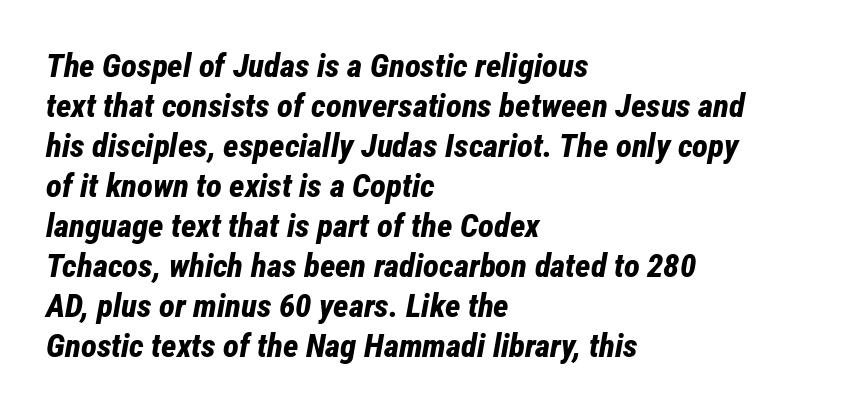
Q: Is the text bold? A: Yes.
Q: Is the text italic (slanted)? A: Yes, it leans right by about 12 degrees.
Q: Is the text underlined? A: No.
Q: How is the paragraph aligned? A: Left-aligned.
Q: Is the spacing between letters normal or unusually wide? A: Normal.
Q: Width (condensed, normal, or wide)? A: Condensed.
Q: Stroke contrast? A: Low.
Q: x-height? A: Medium.
Q: Monospaced? A: No.
